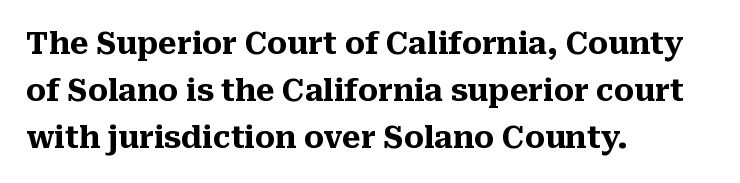
The image shows 30 px heavy serif type, upright; set left-aligned, normal line spacing (1.57x), normal letter spacing, not underlined; medium stroke contrast and a medium x-height.
